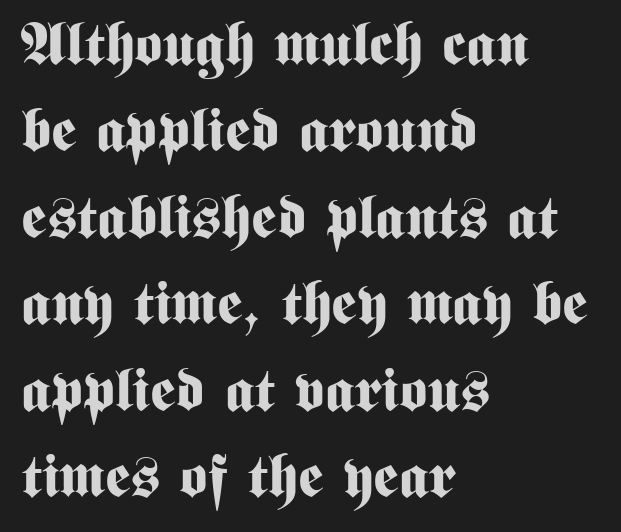
The image shows 60 px bold, condensed sans-serif type, upright; set left-aligned, normal line spacing (1.44x), normal letter spacing, not underlined; medium stroke contrast and a medium x-height.
